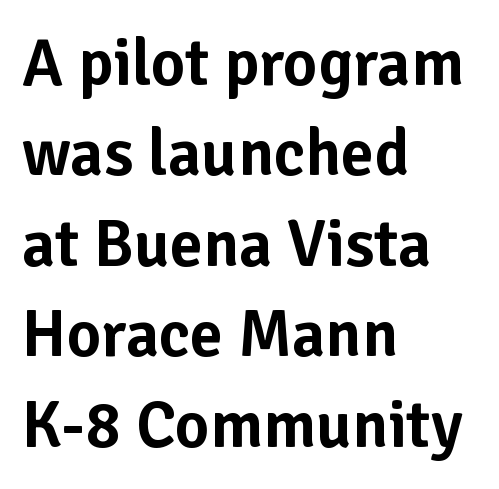
The image shows 66 px sans-serif type, upright; set left-aligned, normal line spacing (1.37x), normal letter spacing, not underlined; low stroke contrast and a medium x-height.
